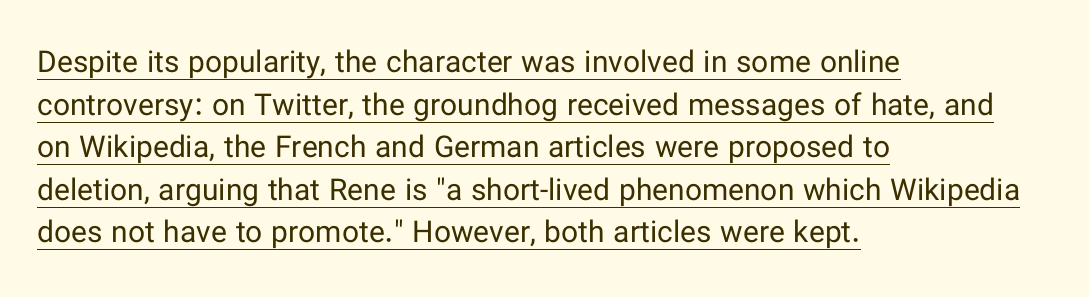
Q: Is the text bold? A: No.
Q: Is the text italic (slanted)? A: No, it is upright.
Q: Is the typeface a serif or a sans-serif typeface? A: Sans-serif.
Q: Is the text underlined? A: Yes.
Q: How is the paragraph aligned? A: Left-aligned.
Q: Is the spacing between letters normal or unusually wide? A: Normal.
Q: Is the spacing between lines tight, normal or loose? A: Normal.
Q: Width (condensed, normal, or wide)? A: Normal.
Q: Stroke contrast? A: Low.
Q: x-height? A: Medium.
Q: Monospaced? A: No.
